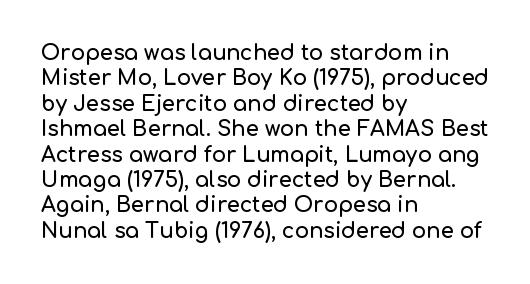
Q: Is the text italic (slanted)? A: No, it is upright.
Q: Is the text underlined? A: No.
Q: How is the paragraph aligned? A: Left-aligned.
Q: Is the spacing between letters normal or unusually wide? A: Normal.
